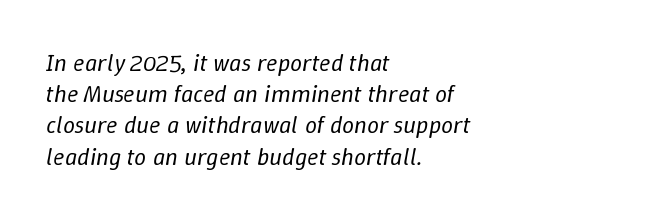
The image shows 24 px text type, italic (leaning right); set left-aligned, normal line spacing (1.3x), normal letter spacing, not underlined.
